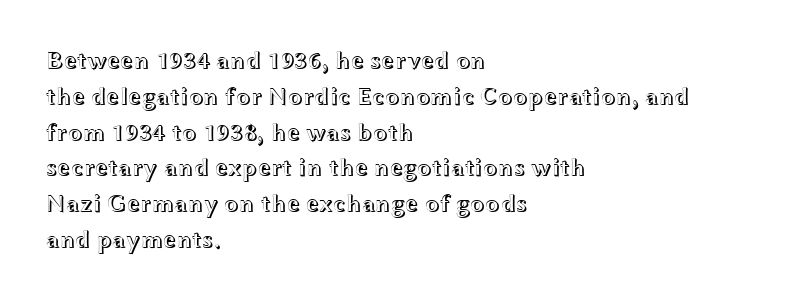
Q: Is the text italic (slanted)? A: No, it is upright.
Q: Is the text underlined? A: No.
Q: How is the paragraph aligned? A: Left-aligned.
Q: Is the spacing between letters normal or unusually wide? A: Normal.
Q: Is the spacing between lines tight, normal or loose? A: Normal.
